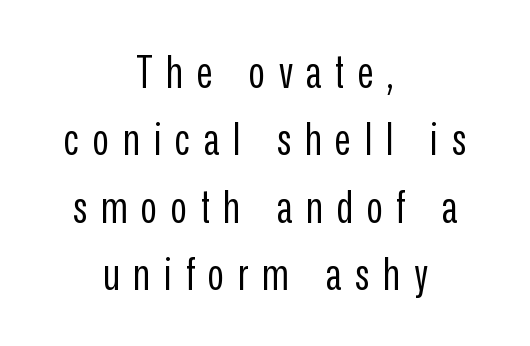
Q: Is the text bold? A: No.
Q: Is the text italic (slanted)? A: No, it is upright.
Q: Is the typeface a serif or a sans-serif typeface? A: Sans-serif.
Q: Is the text underlined? A: No.
Q: How is the paragraph aligned? A: Centered.
Q: Is the spacing between letters normal or unusually wide? A: Unusually wide.
Q: Is the spacing between lines tight, normal or loose? A: Normal.
Q: Width (condensed, normal, or wide)? A: Condensed.
Q: Stroke contrast? A: Low.
Q: x-height? A: Medium.
Q: Monospaced? A: No.
